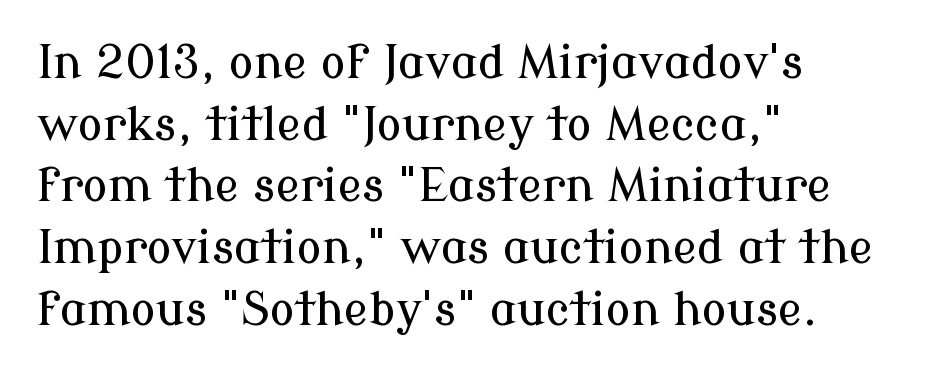
Leading: standard. The string is rendered with underlining switched off. These lines keep a tight, regular rhythm from letter to letter. The rendering shows small feet on the letterforms — a serif design. The passage shown is typed in a proportional face where columns would drift. The paragraph has a hard left edge and a soft right edge.
